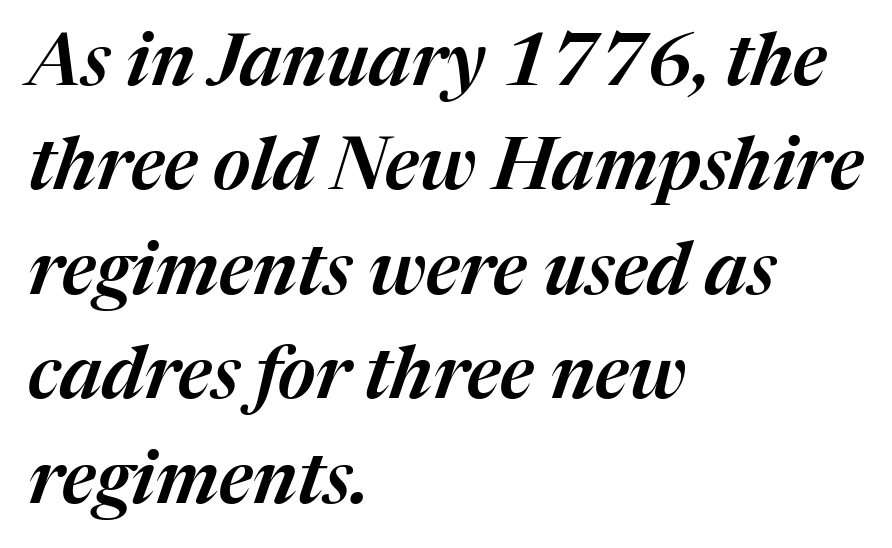
The line texture is even and compact thanks to regular tracking. The ragged edge is on the right, which tells us the setting is flush left. Normally led — the rows are evenly, conventionally spaced. A bare baseline throughout the passage.
